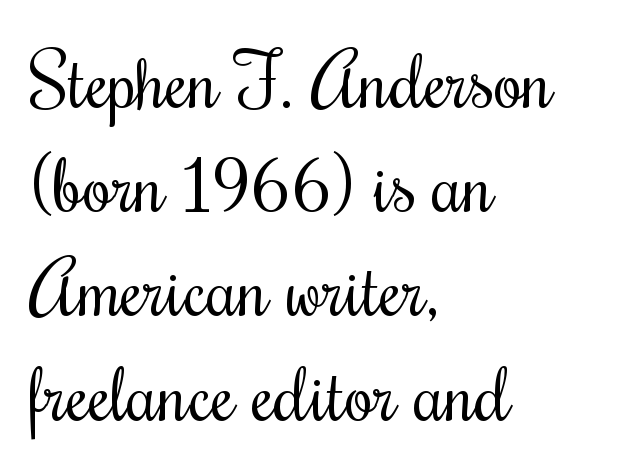
{"serif": "yes", "bold": "no", "weight": "regular", "width": "condensed", "stroke_contrast": "medium", "x_height": "small", "monospaced": "no", "underline": "no", "align": "left", "line_spacing": "normal", "line_spacing_ratio": 1.39, "letter_spacing": "normal", "letter_spacing_em": 0.0, "glyph_px": 75}
